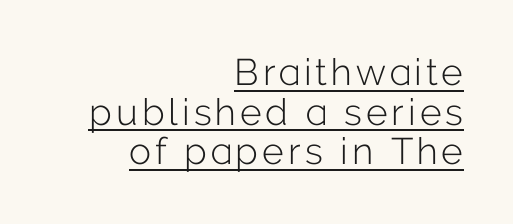
The image shows 37 px light sans-serif type, upright; set right-aligned, tight line spacing (1.07x), underlined; low stroke contrast and a medium x-height.
